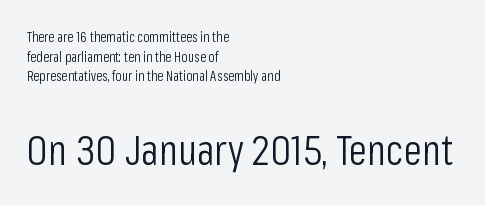
The image shows 42 px light, condensed sans-serif type, upright; set left-aligned, normal line spacing (1.41x), normal letter spacing, not underlined; the second (bottom) block is 3.0x larger; low stroke contrast and a medium x-height.
